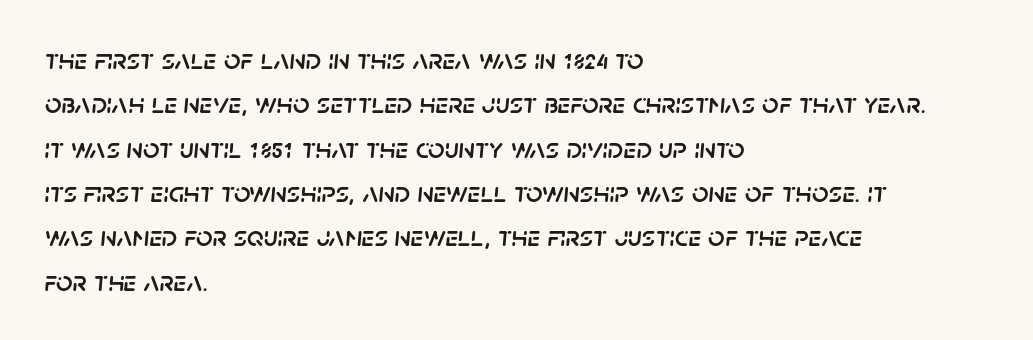
The line texture is even and compact thanks to regular tracking. The letters are slanted; this is an italic face. Descenders hang freely into open space. Each line starts at the same left margin while the right side varies.
